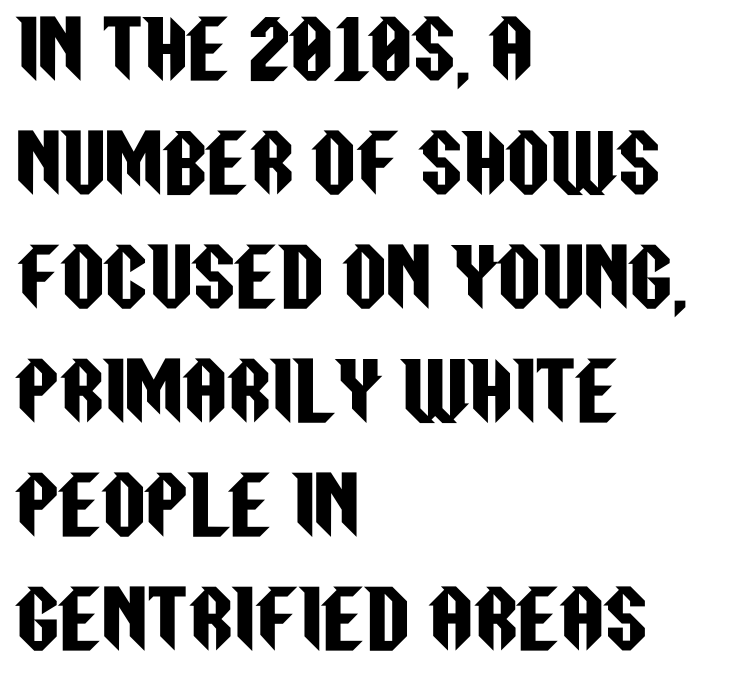
Q: Is the text italic (slanted)? A: No, it is upright.
Q: Is the typeface a serif or a sans-serif typeface? A: Sans-serif.
Q: Is the text underlined? A: No.
Q: How is the paragraph aligned? A: Left-aligned.
Q: Is the spacing between letters normal or unusually wide? A: Normal.
Q: Is the spacing between lines tight, normal or loose? A: Normal.
Q: Width (condensed, normal, or wide)? A: Condensed.
Q: Stroke contrast? A: Low.
Q: x-height? A: Large.
Q: Monospaced? A: No.
